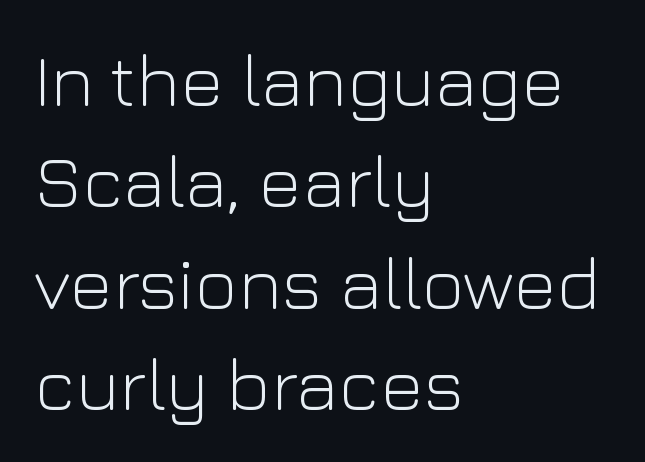
The image shows 74 px light sans-serif type, upright; set left-aligned, normal line spacing (1.37x), normal letter spacing, not underlined; low stroke contrast and a medium x-height.
